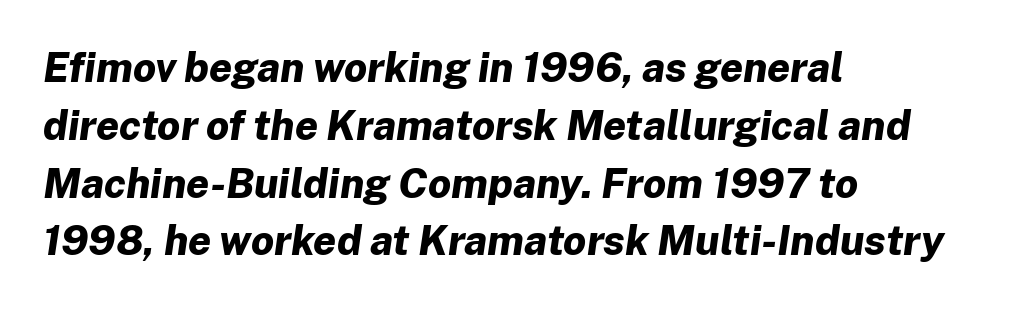
The image shows 41 px bold type, italic (leaning right); set left-aligned, normal line spacing (1.41x), normal letter spacing, not underlined; low stroke contrast and a medium x-height.
